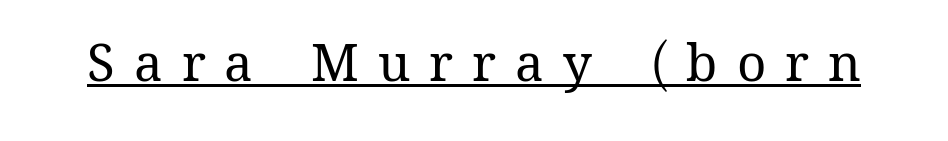
The image shows 51 px regular-weight type, upright; set unusually wide letter spacing (+0.37 em), underlined; medium stroke contrast and a medium x-height.
